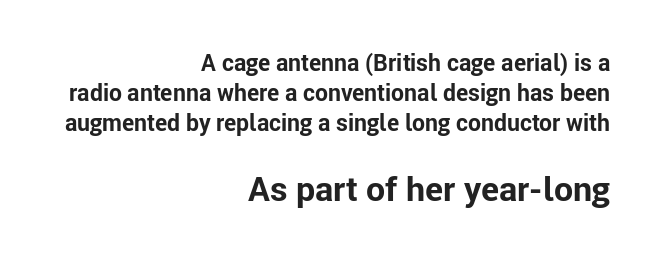
The image shows 34 px bold sans-serif type, upright; set right-aligned, normal line spacing (1.3x), normal letter spacing, not underlined; the second (bottom) block is 1.48x larger; low stroke contrast and a medium x-height.
